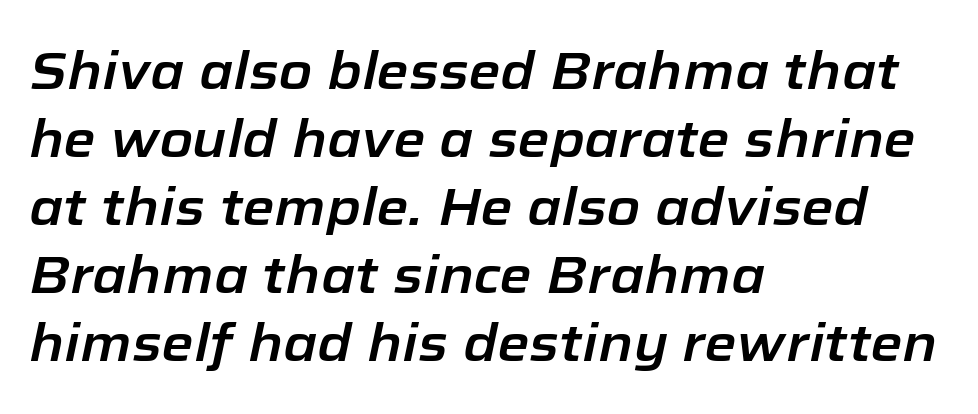
The line-height multiplier appears to be the usual default. These lines were composed using italics. Default kerning and tracking; the words read as compact shapes. Is the block centered? No — it sits flush against the left margin.
